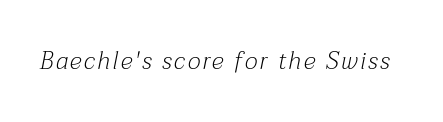
Q: Is the text bold? A: No.
Q: Is the text italic (slanted)? A: Yes, it leans right by about 12 degrees.
Q: Is the text underlined? A: No.
